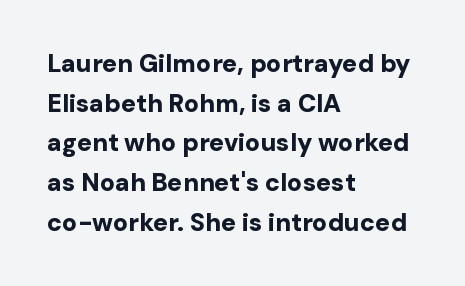
The words here are not underlined. Glyph-to-glyph distance matches everyday printed text. The rows are spaced the way most documents space them. The lettering holds an erect, upright posture throughout. Heavy-handed strokes throughout: this text is bold. Which margin do the lines hug? The left one — the right edge is uneven.
